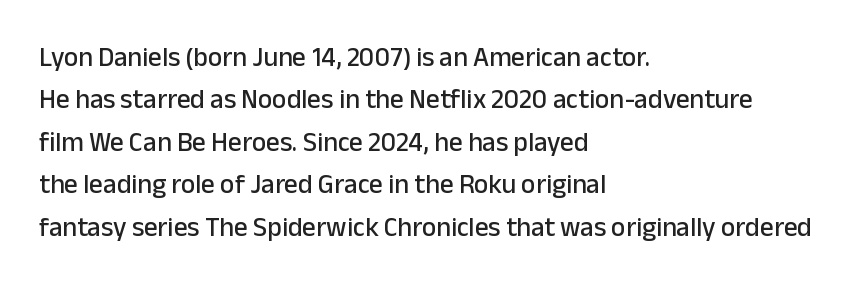
The image shows 27 px text type, upright; set left-aligned, normal line spacing (1.57x), normal letter spacing, not underlined.
